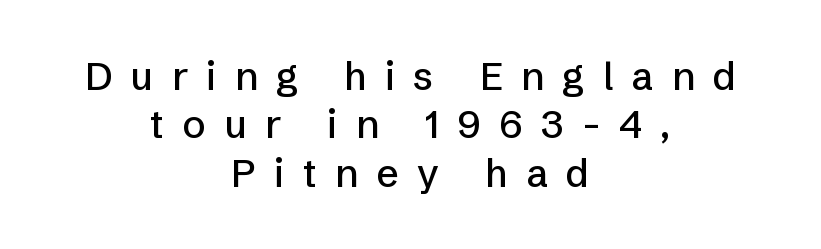
The image shows 39 px sans-serif type, upright; set centered, line spacing 1.24x, unusually wide letter spacing (+0.47 em), not underlined; low stroke contrast and a medium x-height.
